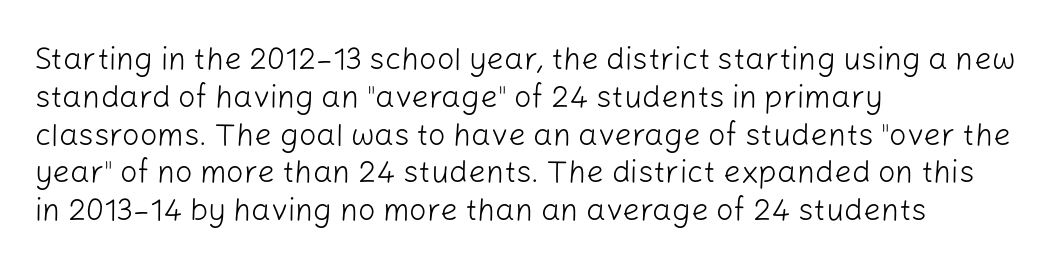
Q: Is the text bold? A: No.
Q: Is the text italic (slanted)? A: No, it is upright.
Q: Is the typeface a serif or a sans-serif typeface? A: Sans-serif.
Q: Is the text underlined? A: No.
Q: How is the paragraph aligned? A: Left-aligned.
Q: Is the spacing between letters normal or unusually wide? A: Normal.
Q: Width (condensed, normal, or wide)? A: Normal.
Q: Stroke contrast? A: Low.
Q: x-height? A: Medium.
Q: Monospaced? A: No.
